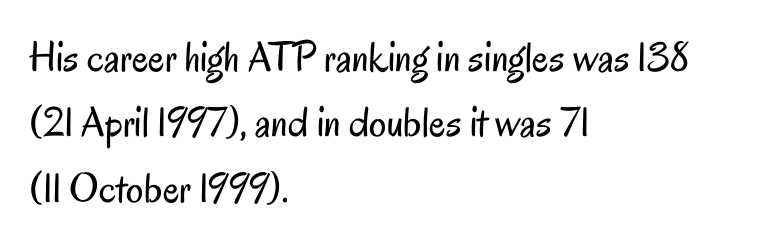
The area under the type is left untouched. No chunkiness to these letters — they're not bold. Line starts are locked; line ends wander. The rendering keeps characters at their native spacing.
